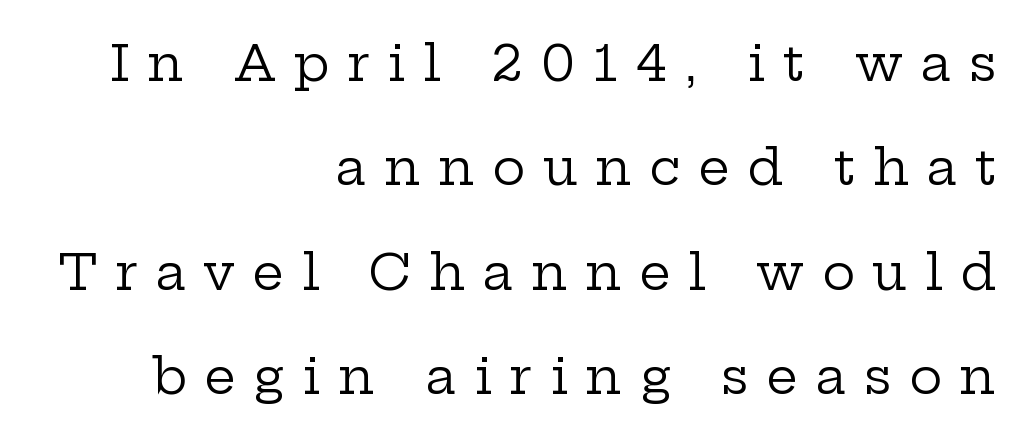
The image shows 50 px regular-weight, wide serif type, upright; set right-aligned, loose line spacing (2.09x), unusually wide letter spacing (+0.35 em), not underlined; low stroke contrast and a medium x-height.
